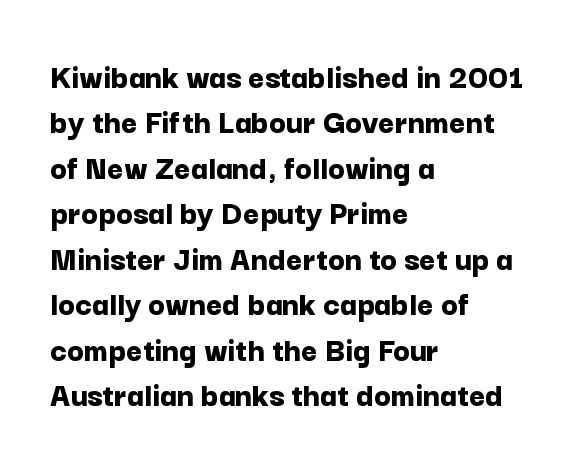
Q: Is the text bold? A: Yes.
Q: Is the text italic (slanted)? A: No, it is upright.
Q: Is the typeface a serif or a sans-serif typeface? A: Sans-serif.
Q: Is the text underlined? A: No.
Q: How is the paragraph aligned? A: Left-aligned.
Q: Is the spacing between letters normal or unusually wide? A: Normal.
Q: Is the spacing between lines tight, normal or loose? A: Normal.
Q: Width (condensed, normal, or wide)? A: Normal.
Q: Stroke contrast? A: Low.
Q: x-height? A: Medium.
Q: Monospaced? A: No.
